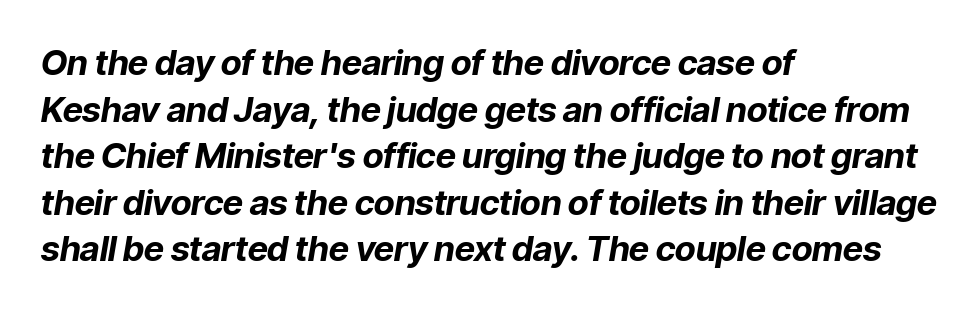
{"italic": "yes", "lean": "right", "slant_degrees": 9, "bold": "yes", "weight": "bold", "width": "normal", "stroke_contrast": "low", "x_height": "medium", "monospaced": "no", "underline": "no", "align": "left", "line_spacing": "normal", "line_spacing_ratio": 1.33, "letter_spacing": "normal", "letter_spacing_em": 0.0, "glyph_px": 35}
